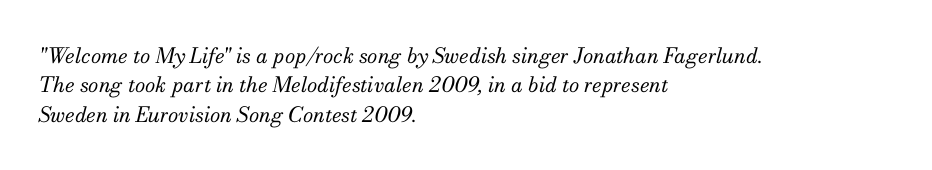
Q: Is the text bold? A: No.
Q: Is the text italic (slanted)? A: Yes, it leans right by about 13 degrees.
Q: Is the text underlined? A: No.
Q: How is the paragraph aligned? A: Left-aligned.
Q: Is the spacing between letters normal or unusually wide? A: Normal.
Q: Is the spacing between lines tight, normal or loose? A: Normal.
